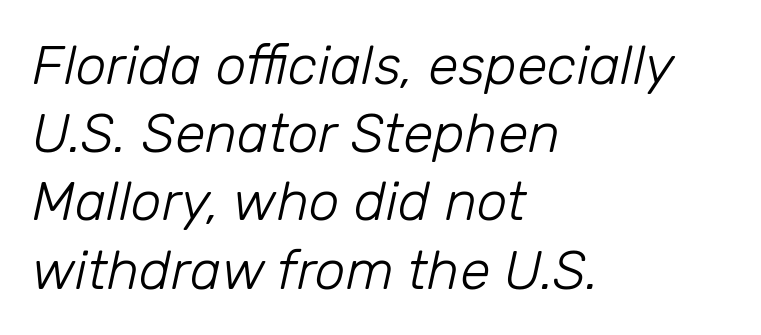
Q: Is the text bold? A: No.
Q: Is the text italic (slanted)? A: Yes, it leans right by about 12 degrees.
Q: Is the text underlined? A: No.
Q: How is the paragraph aligned? A: Left-aligned.
Q: Is the spacing between letters normal or unusually wide? A: Normal.
Q: Width (condensed, normal, or wide)? A: Normal.
Q: Stroke contrast? A: Low.
Q: x-height? A: Medium.
Q: Monospaced? A: No.
